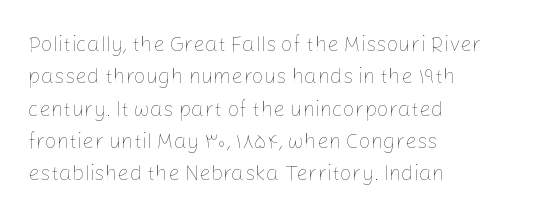
The image shows 21 px text type, upright; set left-aligned, normal line spacing (1.54x), normal letter spacing, not underlined.
